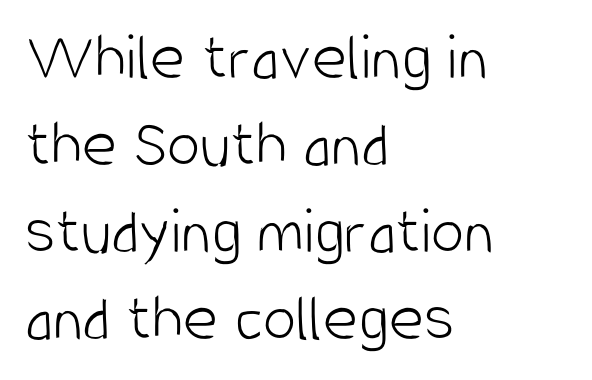
The image shows 67 px light, condensed sans-serif type, upright; set left-aligned, normal line spacing (1.3x), normal letter spacing, not underlined; low stroke contrast and a large x-height.
